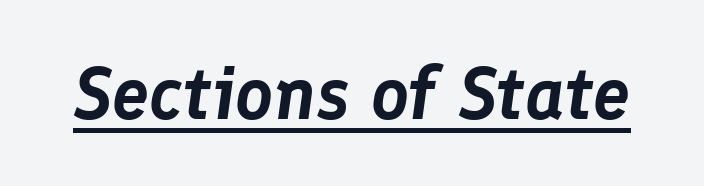
Q: Is the text italic (slanted)? A: Yes, it leans right by about 8 degrees.
Q: Is the text underlined? A: Yes.
Q: Is the spacing between letters normal or unusually wide? A: Normal.
Q: Width (condensed, normal, or wide)? A: Normal.
Q: Stroke contrast? A: Low.
Q: x-height? A: Medium.
Q: Monospaced? A: No.
